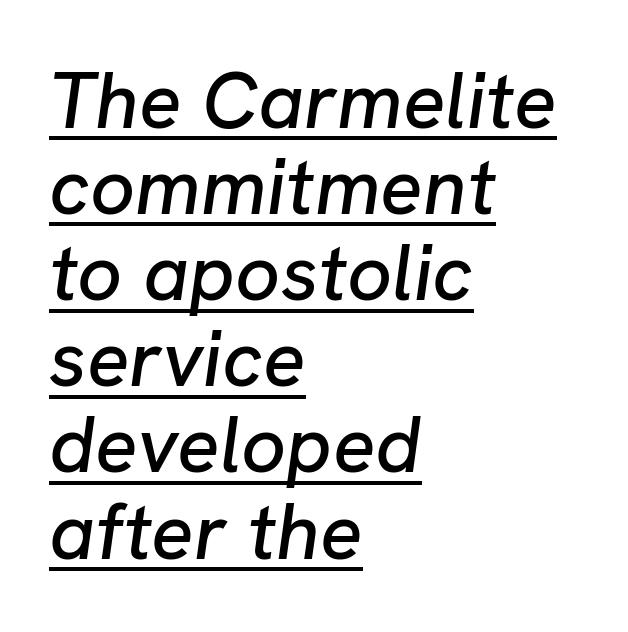
The image shows 79 px text type, italic (leaning right); set left-aligned, tight line spacing (1.09x), normal letter spacing, underlined; low stroke contrast and a medium x-height.
